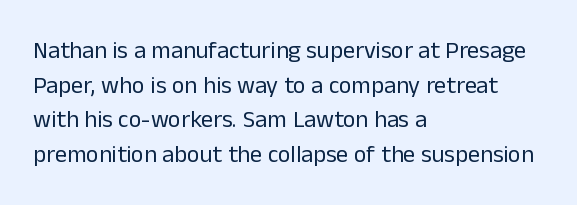
Q: Is the text bold? A: No.
Q: Is the text italic (slanted)? A: No, it is upright.
Q: Is the text underlined? A: No.
Q: How is the paragraph aligned? A: Left-aligned.
Q: Is the spacing between letters normal or unusually wide? A: Normal.
Q: Is the spacing between lines tight, normal or loose? A: Normal.
